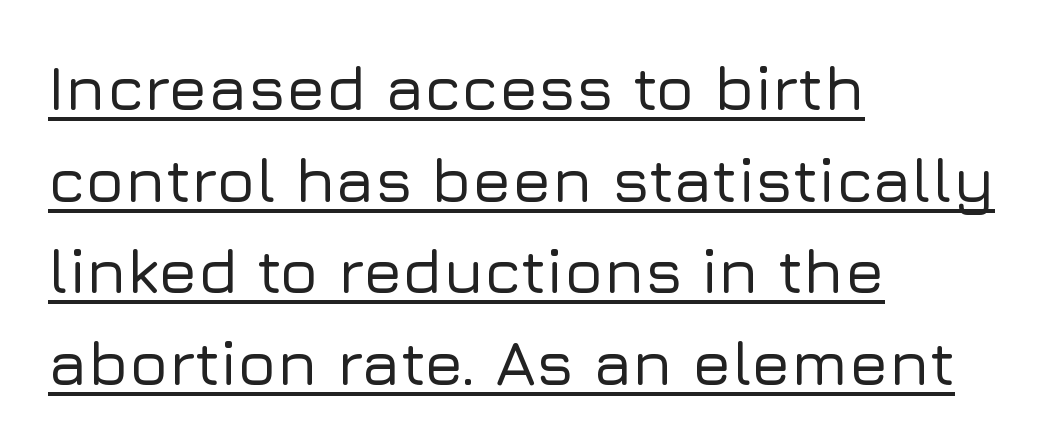
The image shows 64 px sans-serif type, upright; set left-aligned, normal line spacing (1.43x), normal letter spacing, underlined; low stroke contrast and a medium x-height.
